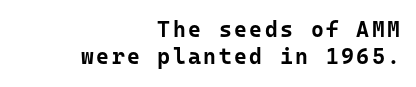
The image shows 22 px bold type, upright; set right-aligned, line spacing 1.23x, not underlined.
